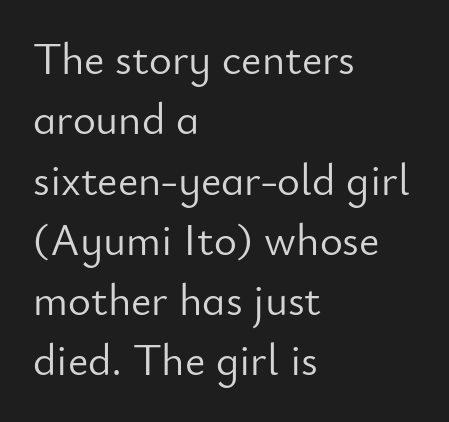
Is there much room between lines? A standard amount, neither cramped nor airy. A typesetter would call this zero additional tracking. Check where the strokes stop: nothing finishes them off — pure sans. This is roman type, the default non-slanted kind. Bold? No — there's no thickening of the strokes. The letters advance in unequal steps, a hallmark of proportional type.
